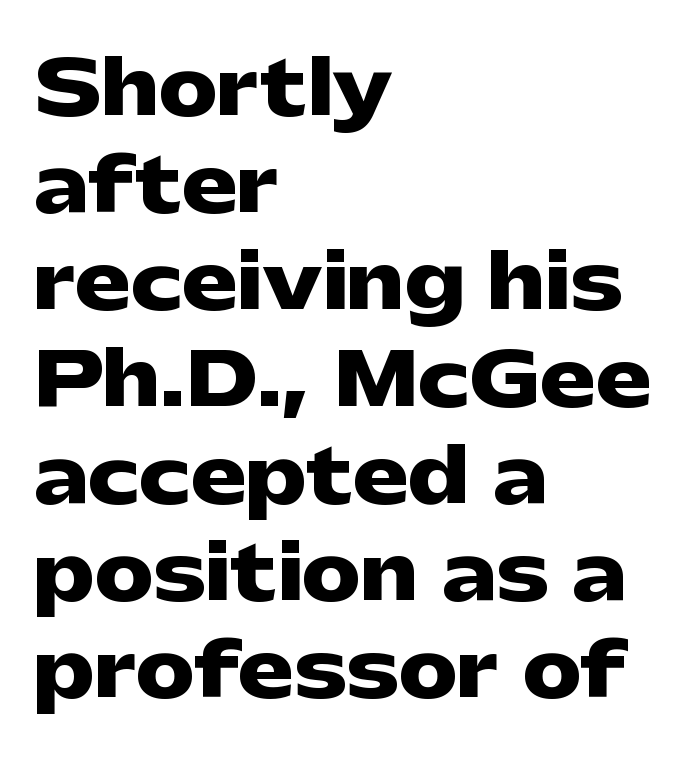
The image shows 74 px heavy, wide sans-serif type, upright; set left-aligned, normal line spacing (1.31x), normal letter spacing, not underlined; low stroke contrast and a medium x-height.
